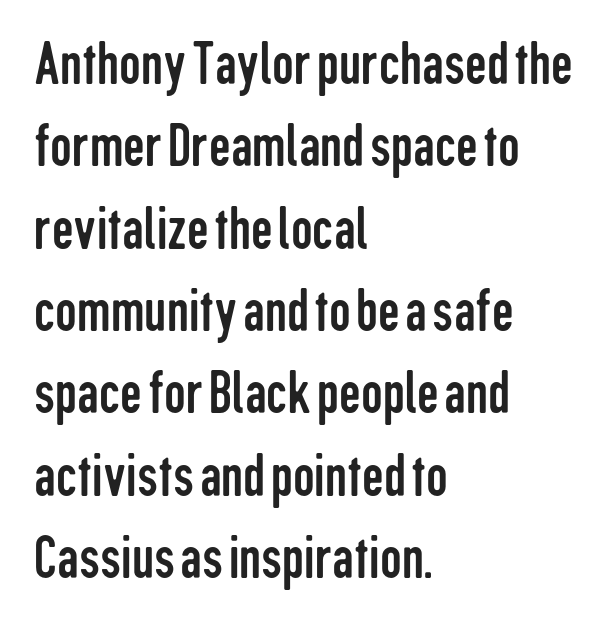
{"serif": "no", "italic": "no", "bold": "no", "weight": "regular", "width": "condensed", "stroke_contrast": "low", "x_height": "medium", "monospaced": "no", "underline": "no", "align": "left", "line_spacing": "normal", "line_spacing_ratio": 1.35, "letter_spacing": "normal", "letter_spacing_em": 0.0, "glyph_px": 61}
